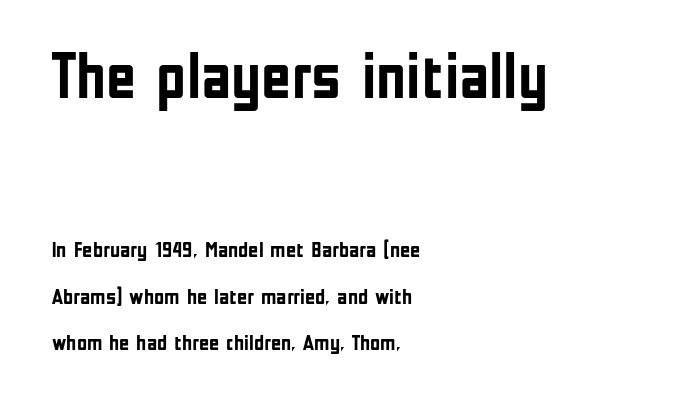
The image shows 65 px semibold, condensed sans-serif type, upright; set left-aligned, loose line spacing (2.11x), normal letter spacing, not underlined; the first (top) block is 2.95x larger; low stroke contrast and a medium x-height.
